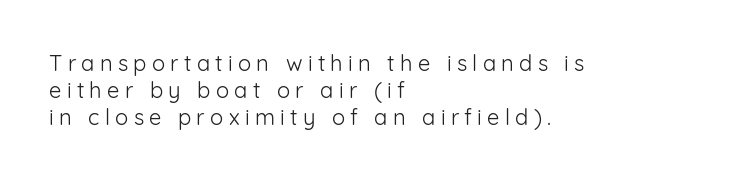
Caption: expanded tracking, letters set apart. Only glyphs here, with clear space below each row. In CSS terms this would be text-align: left. Is the stroke heavy? The answer is a plain regular-or-lighter. Ordinary non-slanted type is in use.
